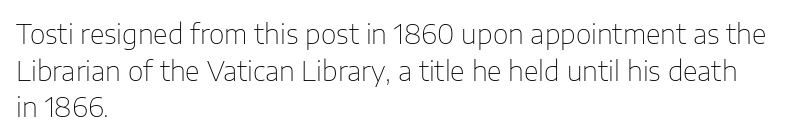
Reading down the block, your eye returns to a fixed left position each line. Do the letters lean? They stand straight. The strip under each line holds only bare page. Bold? No — there's no thickening of the strokes. Line spacing here is normal. Glyph-to-glyph distance matches everyday printed text.
